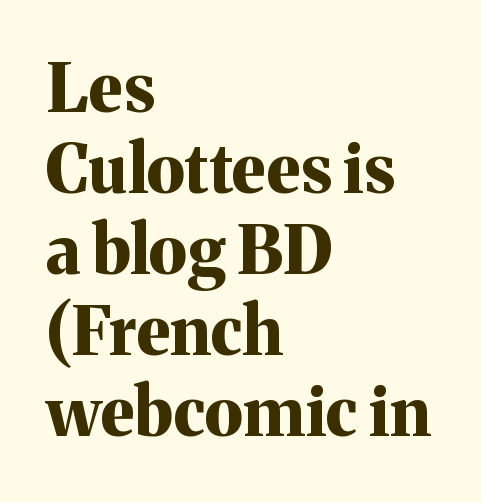
Set as a true bold cut, around the 700 mark. Any mark beneath the type? The region is blank. This is roman type, the default non-slanted kind. Reading down the block, your eye returns to a fixed left position each line. Proportional: the letters do not fall into vertical columns. The font family rendered here belongs to the serif group.
